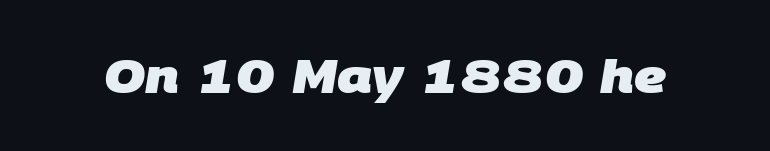
Q: Is the text bold? A: Yes.
Q: Is the typeface a serif or a sans-serif typeface? A: Sans-serif.
Q: Is the text underlined? A: No.
Q: Is the spacing between letters normal or unusually wide? A: Normal.
Q: Width (condensed, normal, or wide)? A: Normal.
Q: Stroke contrast? A: Low.
Q: x-height? A: Large.
Q: Monospaced? A: No.
